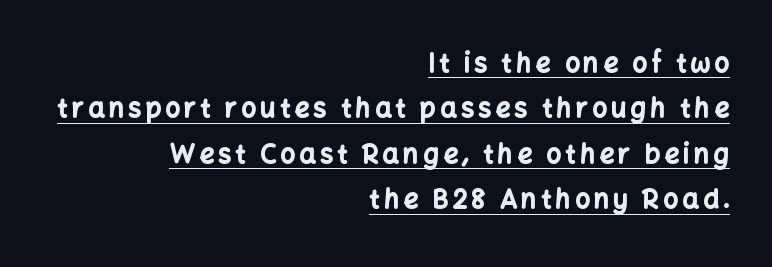
{"italic": "no", "bold": "yes", "underline": "yes", "align": "right", "line_spacing_ratio": 1.75, "glyph_px": 26}
